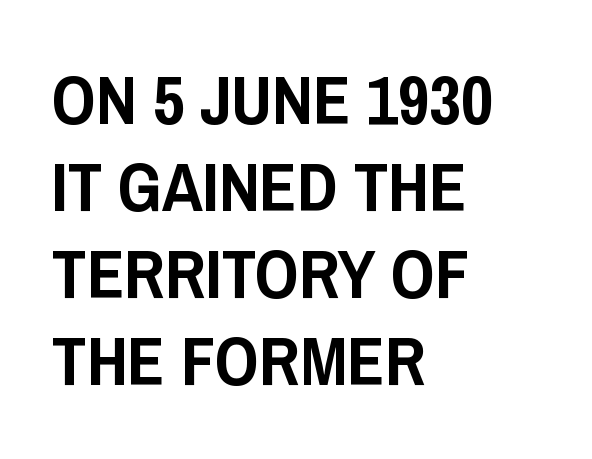
{"serif": "no", "italic": "no", "width": "condensed", "stroke_contrast": "low", "x_height": "large", "monospaced": "no", "underline": "no", "align": "left", "line_spacing": "normal", "line_spacing_ratio": 1.26, "letter_spacing": "normal", "letter_spacing_em": 0.0, "glyph_px": 69}
